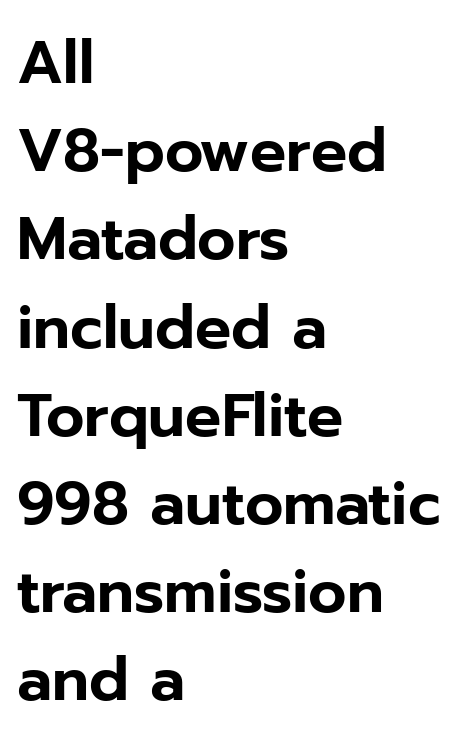
Q: Is the text italic (slanted)? A: No, it is upright.
Q: Is the typeface a serif or a sans-serif typeface? A: Sans-serif.
Q: Is the text underlined? A: No.
Q: How is the paragraph aligned? A: Left-aligned.
Q: Is the spacing between letters normal or unusually wide? A: Normal.
Q: Is the spacing between lines tight, normal or loose? A: Normal.
Q: Width (condensed, normal, or wide)? A: Normal.
Q: Stroke contrast? A: Low.
Q: x-height? A: Medium.
Q: Monospaced? A: No.
